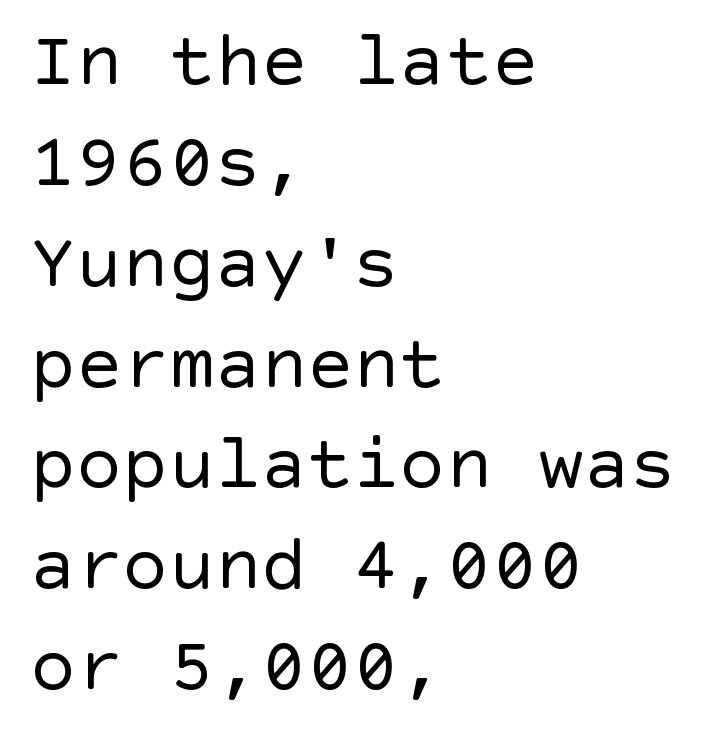
The setting favours the left margin, as ordinary paragraphs usually do. Notice how the stems are strictly vertical — no italics here. The text was rendered using a sans face with plain stroke endings. The strip under each line holds only bare page. Does the leading feel generous? No, just average. Letter spacing: default.
